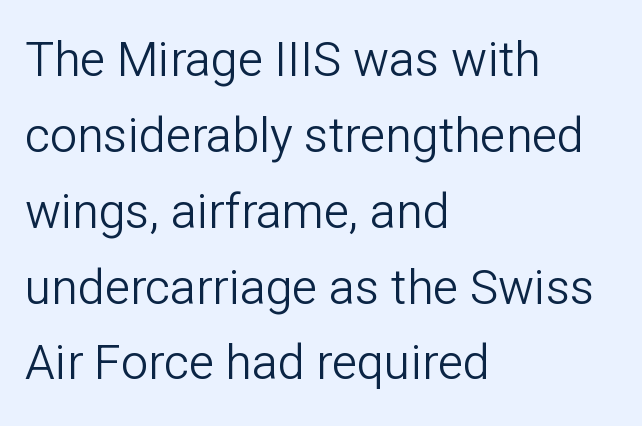
The image shows 48 px light sans-serif type, upright; set left-aligned, normal line spacing (1.58x), normal letter spacing, not underlined; low stroke contrast and a medium x-height.
